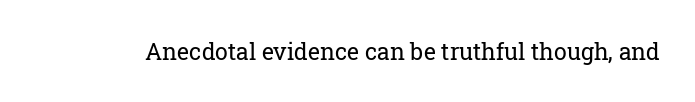
The image shows 23 px text type, upright; set normal letter spacing, not underlined.
